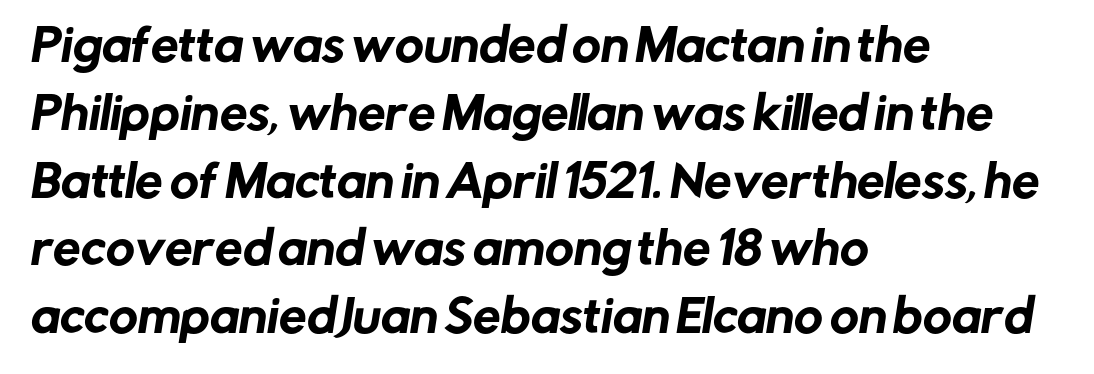
{"serif": "no", "width": "normal", "stroke_contrast": "low", "x_height": "medium", "monospaced": "no", "underline": "no", "align": "left", "line_spacing": "normal", "line_spacing_ratio": 1.54, "letter_spacing": "normal", "letter_spacing_em": 0.0, "glyph_px": 44}
